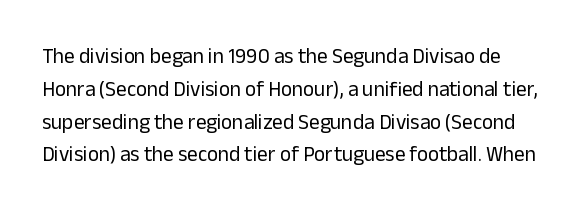
{"italic": "no", "bold": "no", "underline": "no", "line_spacing": "normal", "line_spacing_ratio": 1.56, "letter_spacing": "normal", "letter_spacing_em": 0.0, "glyph_px": 21}
